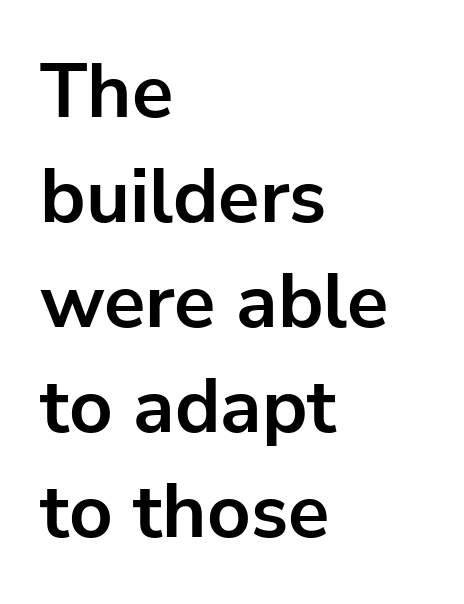
The image shows 76 px bold sans-serif type, upright; set left-aligned, normal line spacing (1.38x), normal letter spacing, not underlined; low stroke contrast and a medium x-height.
